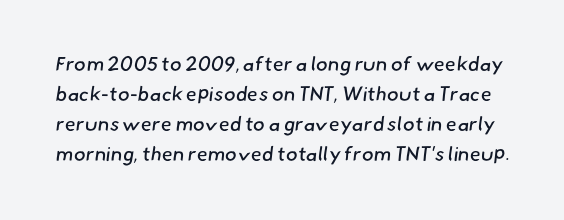
{"bold": "no", "underline": "no", "line_spacing": "normal", "line_spacing_ratio": 1.5, "letter_spacing": "normal", "letter_spacing_em": 0.0, "glyph_px": 20}
